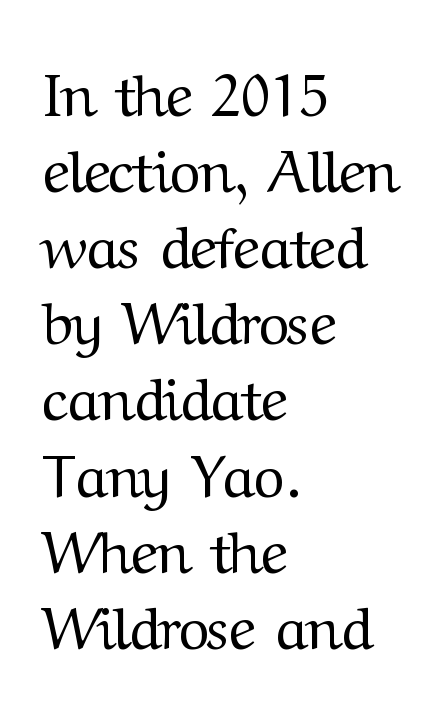
The image shows 59 px regular-weight serif type, upright; set left-aligned, normal line spacing (1.29x), normal letter spacing, not underlined; medium stroke contrast and a medium x-height.
